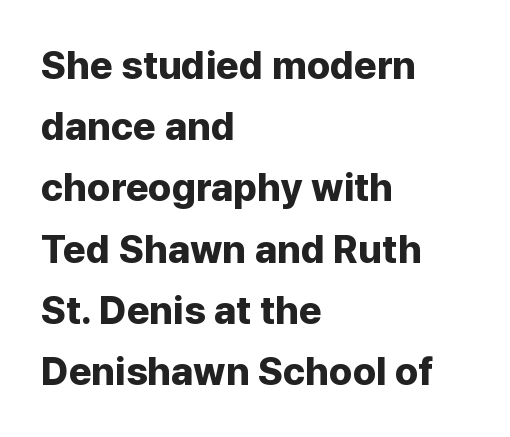
{"serif": "no", "italic": "no", "bold": "yes", "weight": "bold", "width": "normal", "stroke_contrast": "low", "x_height": "medium", "monospaced": "no", "underline": "no", "align": "left", "line_spacing": "normal", "line_spacing_ratio": 1.57, "letter_spacing": "normal", "letter_spacing_em": 0.0, "glyph_px": 39}
